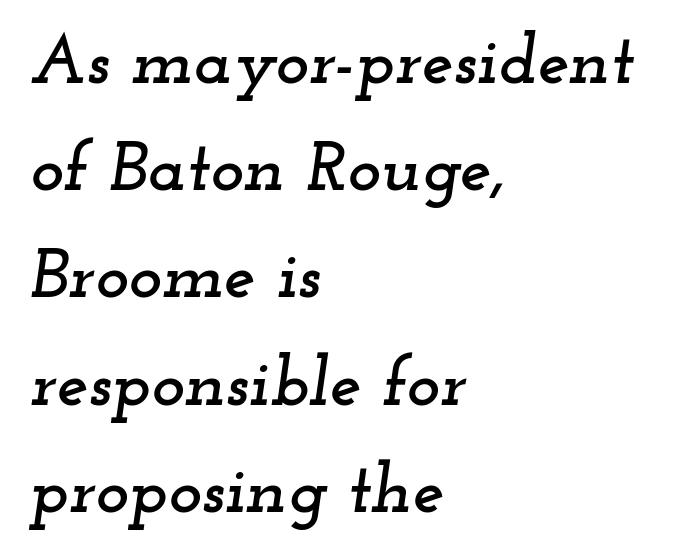
Q: Is the text italic (slanted)? A: Yes, it leans right by about 12 degrees.
Q: Is the typeface a serif or a sans-serif typeface? A: Serif.
Q: Is the text underlined? A: No.
Q: How is the paragraph aligned? A: Left-aligned.
Q: Is the spacing between letters normal or unusually wide? A: Normal.
Q: Is the spacing between lines tight, normal or loose? A: Normal.
Q: Width (condensed, normal, or wide)? A: Wide.
Q: Stroke contrast? A: Low.
Q: x-height? A: Small.
Q: Monospaced? A: No.
